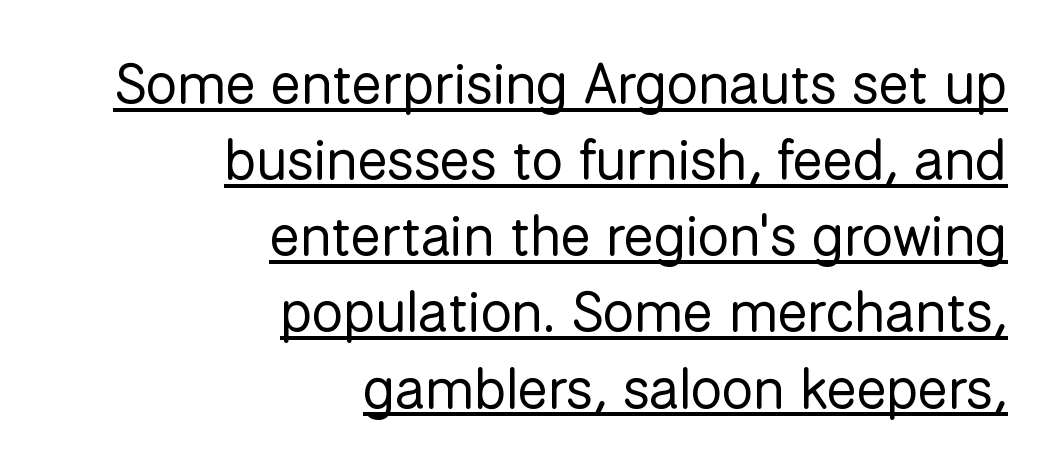
{"serif": "no", "italic": "no", "bold": "no", "weight": "regular", "width": "normal", "stroke_contrast": "low", "x_height": "medium", "monospaced": "no", "underline": "yes", "align": "right", "line_spacing": "normal", "line_spacing_ratio": 1.36, "letter_spacing": "normal", "letter_spacing_em": 0.0, "glyph_px": 56}
